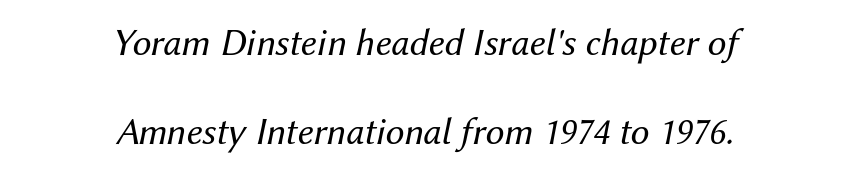
The image shows 38 px regular-weight type, italic (leaning right); set centered, loose line spacing (2.34x), normal letter spacing, not underlined; medium stroke contrast and a medium x-height.
